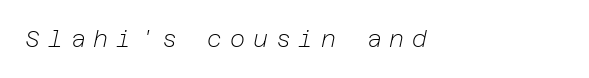
The image shows 23 px text type, italic (leaning right); set left-aligned, unusually wide letter spacing (+0.34 em), not underlined.
